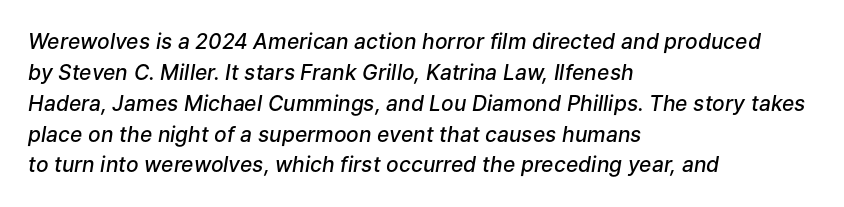
The image shows 21 px text type, italic (leaning right); set left-aligned, normal line spacing (1.47x), normal letter spacing, not underlined.
